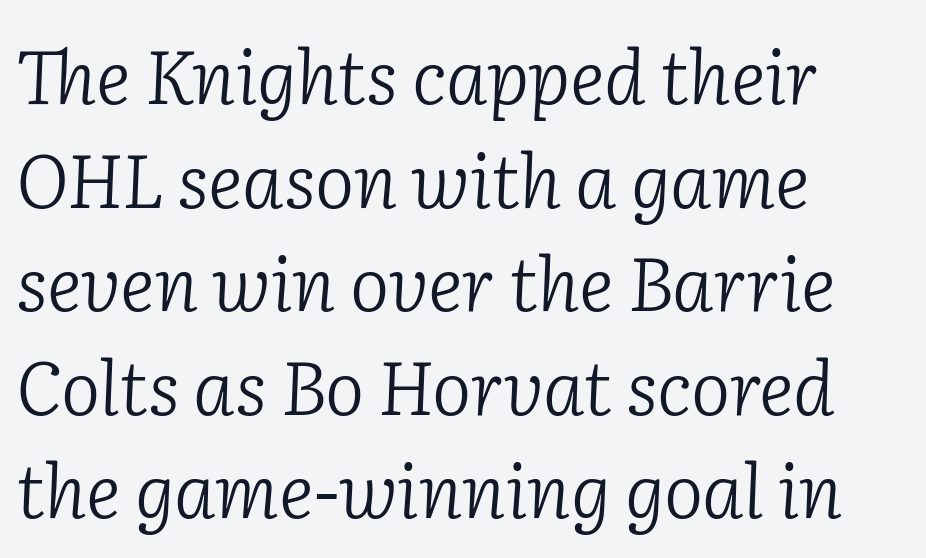
The image shows 74 px light serif type, italic (leaning right); set left-aligned, normal line spacing (1.4x), normal letter spacing, not underlined; low stroke contrast and a medium x-height.
